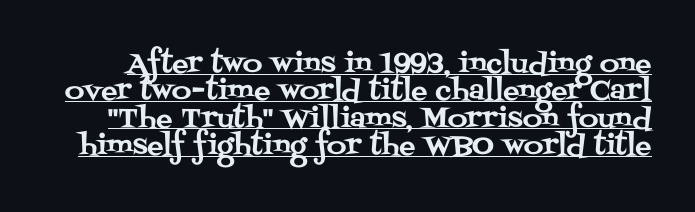
Q: Is the text italic (slanted)? A: No, it is upright.
Q: Is the text underlined? A: Yes.
Q: Is the spacing between letters normal or unusually wide? A: Normal.
Q: Is the spacing between lines tight, normal or loose? A: Tight.
